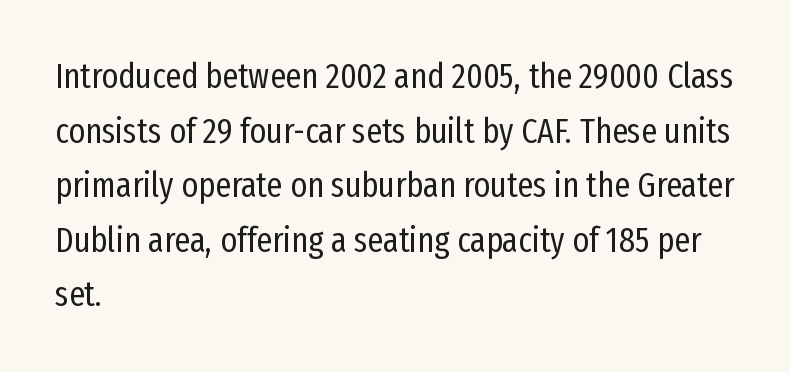
Has an underline been added? It has not. A typesetter would mark this as roman, not italic. Does the type have serifs? No, each stem ends abruptly. Inter-character spacing is left at the font's built-in metrics.
